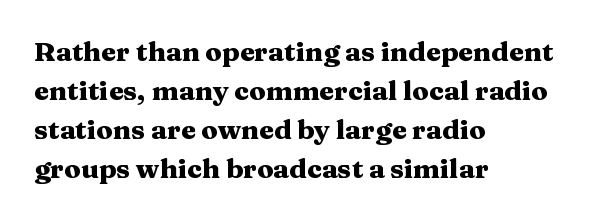
The image shows 27 px bold type, upright; set left-aligned, normal line spacing (1.45x), normal letter spacing, not underlined.
